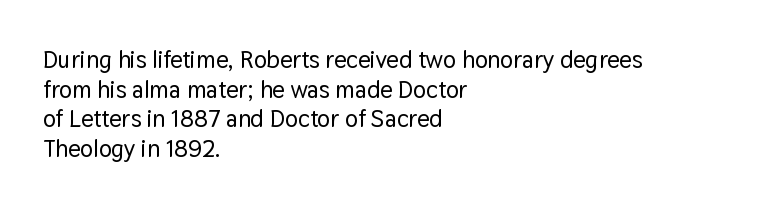
The rag falls on the right side of this text block. This sample uses an upright cut, with every glyph sitting square on the baseline. This sample uses plain, unmodified letter spacing. The strip under each line holds only bare page.
